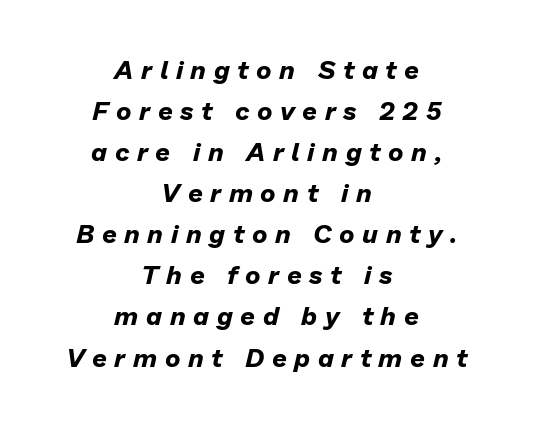
The image shows 26 px bold type, italic (leaning right); set centered, normal line spacing (1.58x), unusually wide letter spacing (+0.29 em), not underlined.
